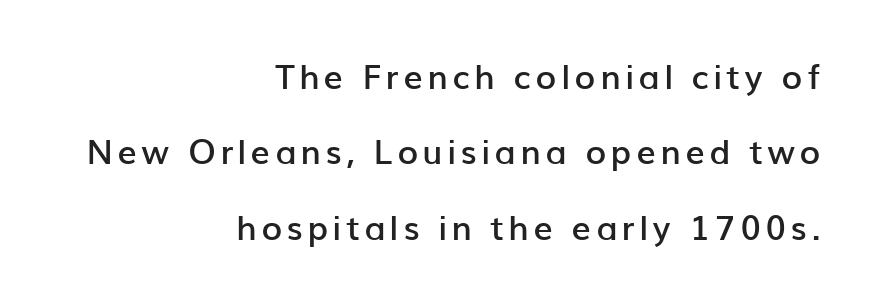
It's the straight-up-and-down kind of type. The rendering uses natural spacing where letterforms have individual widths. These lines are composed in type without serifs. Descender tails drop into unmarked territory. This sample trades compactness for vertical openness between lines.
